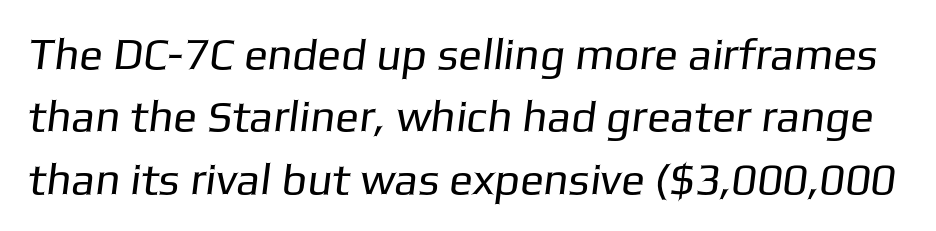
Standard letterfit; no display-style spreading of the glyphs. Bold? No — there's no thickening of the strokes. Underlining? Definitely not there. How would I describe the line gaps? Plain and ordinary. The face used here is proportionally spaced, like ordinary book or web type. Serif or sans? Sans — the stroke terminals are bare.
